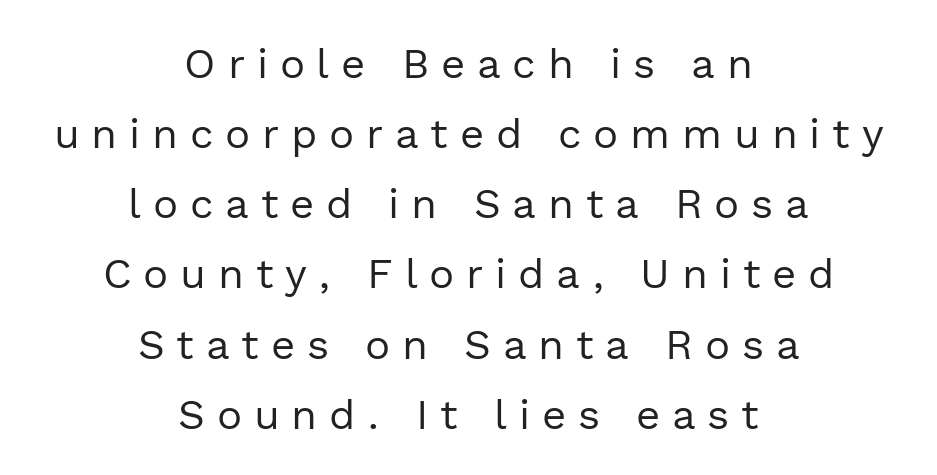
{"serif": "no", "italic": "no", "bold": "no", "weight": "regular", "width": "normal", "x_height": "medium", "monospaced": "no", "underline": "no", "align": "center", "line_spacing": "normal", "line_spacing_ratio": 1.67, "letter_spacing": "wide", "letter_spacing_em": 0.28, "glyph_px": 42}
